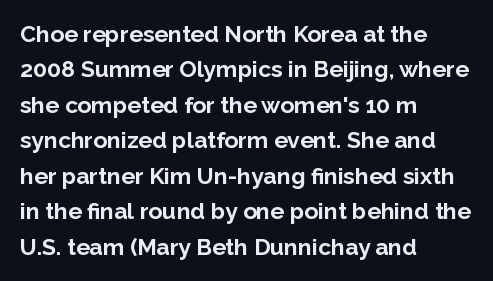
The image shows 23 px bold type, upright; set left-aligned, normal line spacing (1.54x), normal letter spacing, not underlined.
